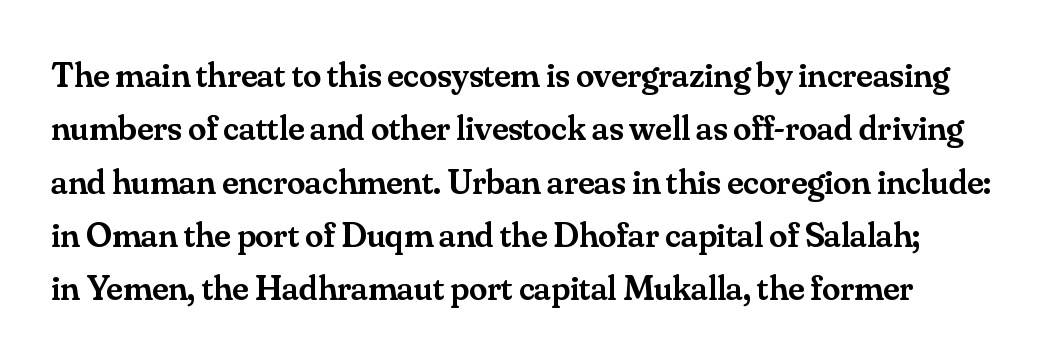
No word sits above an underline. Honestly, the row spacing looks completely unremarkable. On the weight axis this lands at semibold, roughly 600. The font family rendered here belongs to the serif group.
